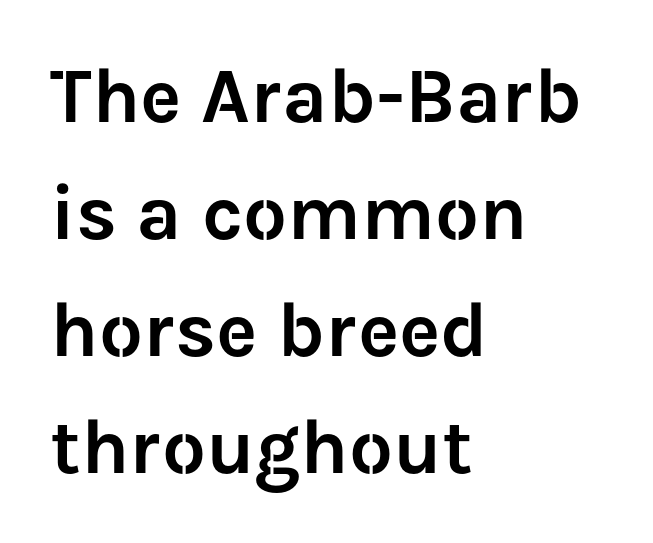
Q: Is the text italic (slanted)? A: No, it is upright.
Q: Is the typeface a serif or a sans-serif typeface? A: Sans-serif.
Q: Is the text underlined? A: No.
Q: How is the paragraph aligned? A: Left-aligned.
Q: Is the spacing between letters normal or unusually wide? A: Normal.
Q: Is the spacing between lines tight, normal or loose? A: Normal.
Q: Width (condensed, normal, or wide)? A: Normal.
Q: Stroke contrast? A: Low.
Q: x-height? A: Medium.
Q: Monospaced? A: No.
